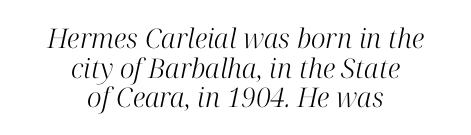
The image shows 27 px text type, italic (leaning right); set centered, tight line spacing (1.1x), normal letter spacing, not underlined.
